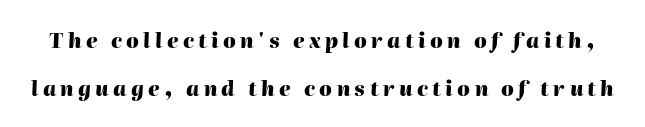
Is the letter spacing exaggerated? Yes — the characters are pushed far apart. Chunky letters — that's bold for sure. When letters slant like this, we call the style italic. The designer dialed line spacing up above the default. The passage shown is not underscored anywhere.
